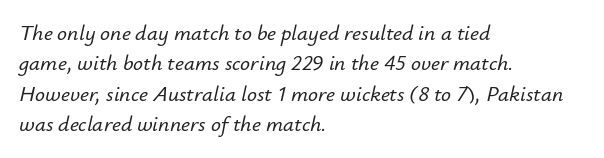
The line texture is even and compact thanks to regular tracking. The words here are not underlined. If you measured baseline to baseline, you'd find a middling distance. Line starts are locked; line ends wander. Would a proofreader flag this as italicized? Yes.
